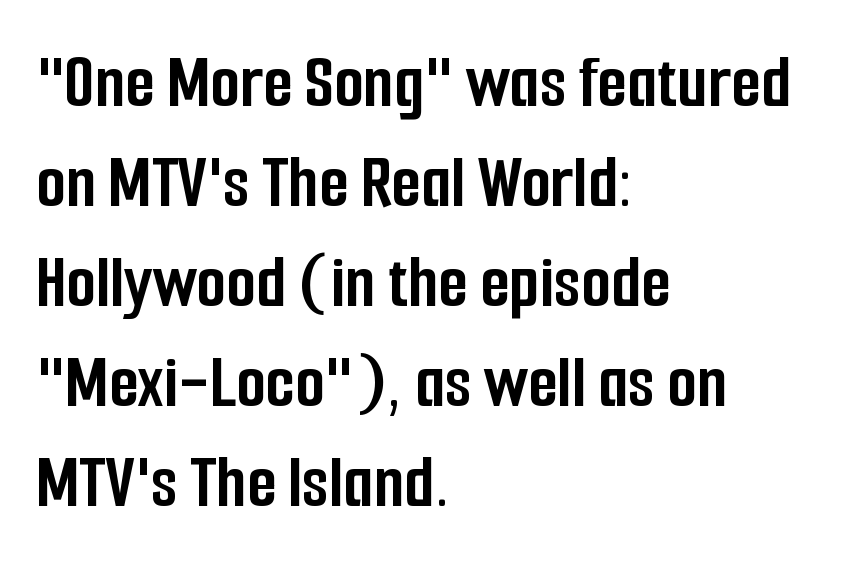
The image shows 77 px semibold, condensed sans-serif type, upright; set left-aligned, normal line spacing (1.3x), normal letter spacing, not underlined; low stroke contrast and a medium x-height.
